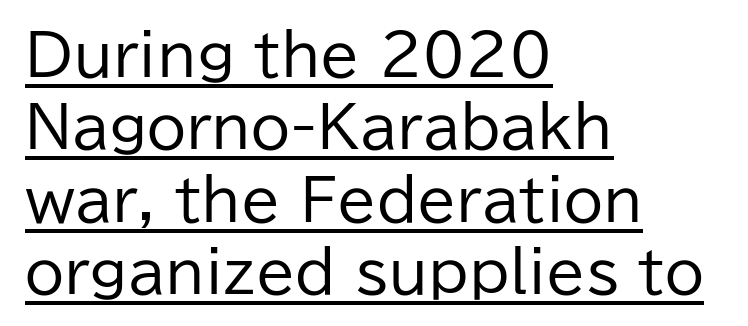
Is the stroke heavy? The answer is a plain regular-or-lighter. Do the characters align in a grid? No, the font is proportional. The space between consecutive lines is moderate. In CSS terms this would be text-align: left. Examine the stroke ends and you'll find no serifs.
